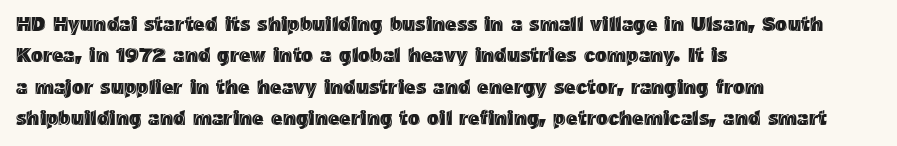
{"italic": "no", "underline": "no", "align": "left", "line_spacing": "normal", "line_spacing_ratio": 1.57, "letter_spacing": "normal", "letter_spacing_em": 0.0, "glyph_px": 20}
